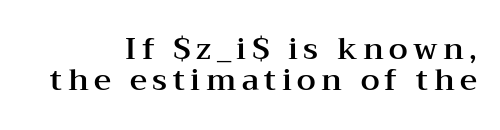
The image shows 30 px wide serif type, upright; set right-aligned, tight line spacing (1.02x), not underlined; medium stroke contrast and a medium x-height.
